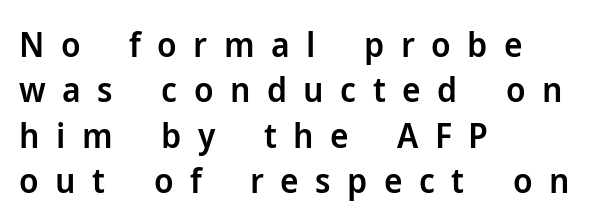
Q: Is the text bold? A: Semi-bold.
Q: Is the text italic (slanted)? A: No, it is upright.
Q: Is the typeface a serif or a sans-serif typeface? A: Sans-serif.
Q: Is the text underlined? A: No.
Q: How is the paragraph aligned? A: Left-aligned.
Q: Is the spacing between letters normal or unusually wide? A: Unusually wide.
Q: Is the spacing between lines tight, normal or loose? A: Normal.
Q: Width (condensed, normal, or wide)? A: Normal.
Q: Stroke contrast? A: Low.
Q: x-height? A: Medium.
Q: Monospaced? A: No.
